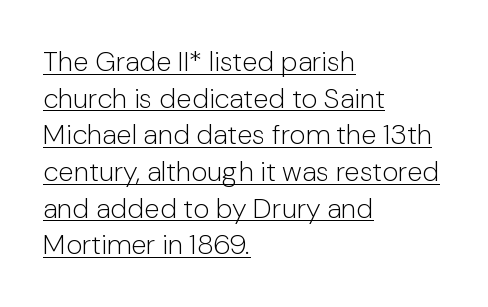
The image shows 28 px light sans-serif type, upright; set left-aligned, normal line spacing (1.31x), normal letter spacing, underlined; low stroke contrast and a medium x-height.
